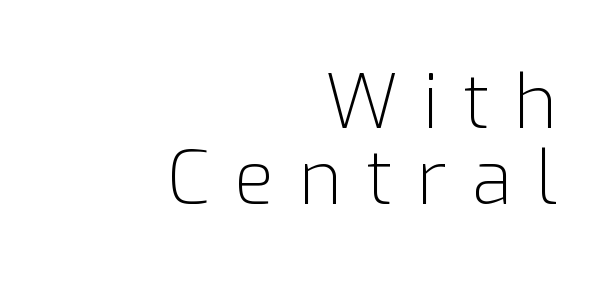
{"serif": "no", "italic": "no", "bold": "no", "weight": "light", "width": "normal", "stroke_contrast": "low", "x_height": "medium", "monospaced": "no", "underline": "no", "align": "right", "line_spacing": "tight", "line_spacing_ratio": 1.03, "letter_spacing": "wide", "letter_spacing_em": 0.33, "glyph_px": 74}
